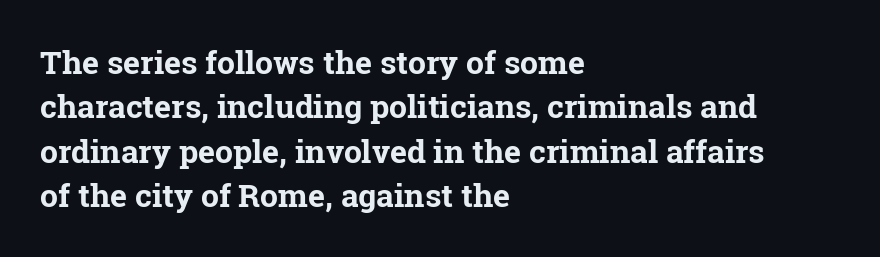
The image shows 32 px bold serif type, upright; set left-aligned, normal line spacing (1.39x), normal letter spacing, not underlined; low stroke contrast and a medium x-height.
